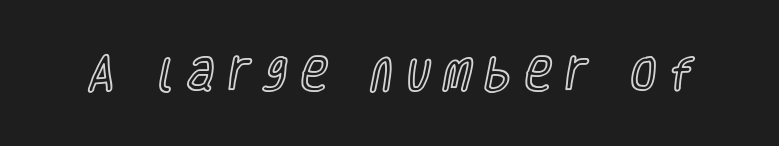
Glyph-to-glyph distance is far greater than everyday printed text. Descenders hang freely into open space. Proportional: the letters do not fall into vertical columns.
